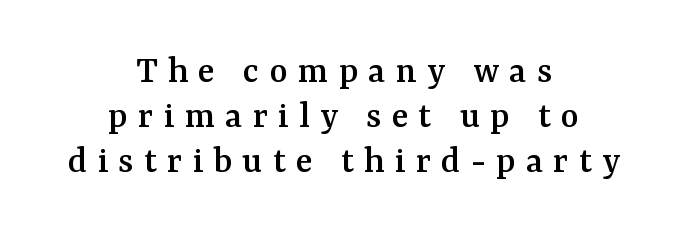
The image shows 39 px serif type, upright; set centered, tight line spacing (1.15x), unusually wide letter spacing (+0.26 em), not underlined; medium stroke contrast and a medium x-height.
